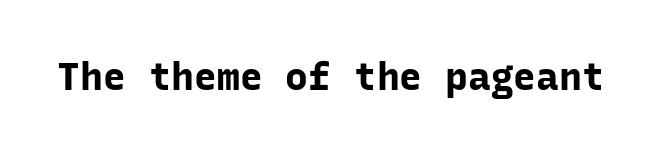
{"serif": "no", "italic": "no", "bold": "yes", "weight": "bold", "width": "normal", "stroke_contrast": "low", "x_height": "medium", "monospaced": "yes", "underline": "no", "letter_spacing": "normal", "letter_spacing_em": 0.0, "glyph_px": 38}
